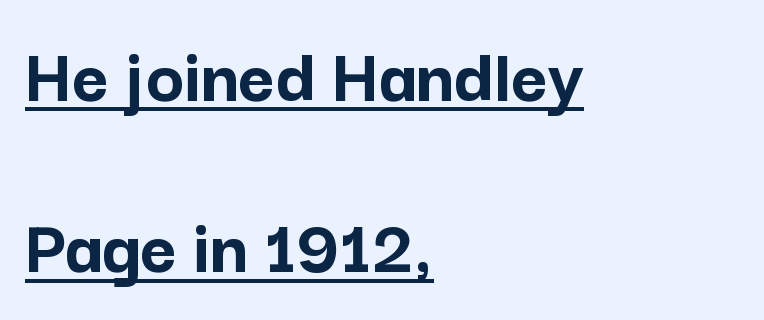
The image shows 79 px semibold sans-serif type, upright; set left-aligned, loose line spacing (2.17x), normal letter spacing, underlined; low stroke contrast and a medium x-height.
